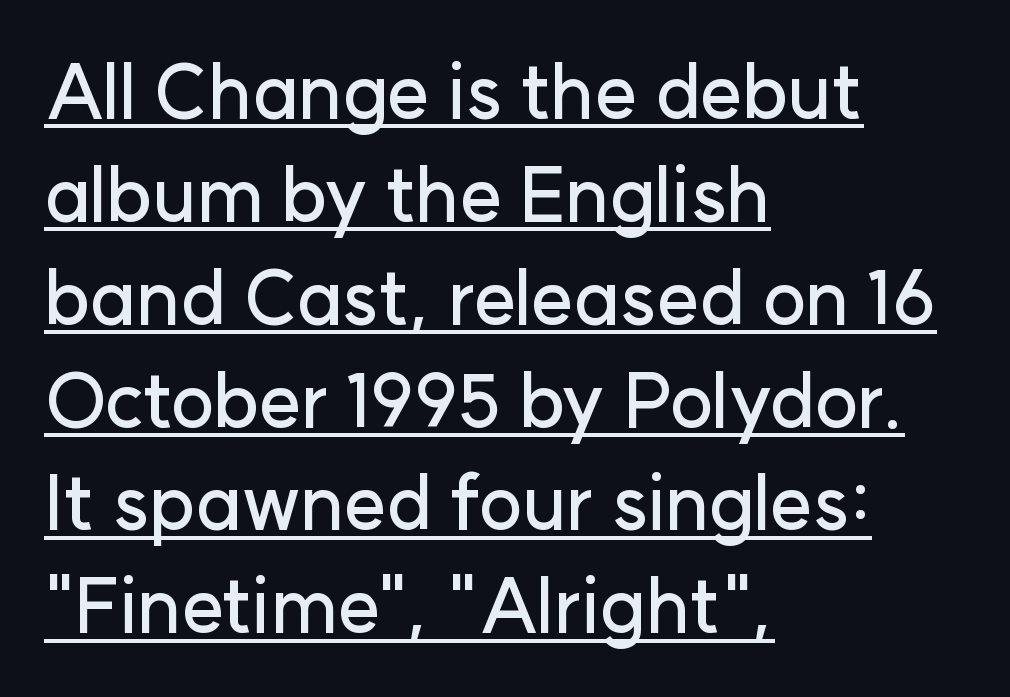
The image shows 74 px sans-serif type, upright; set left-aligned, normal line spacing (1.39x), normal letter spacing, underlined; low stroke contrast and a medium x-height.
